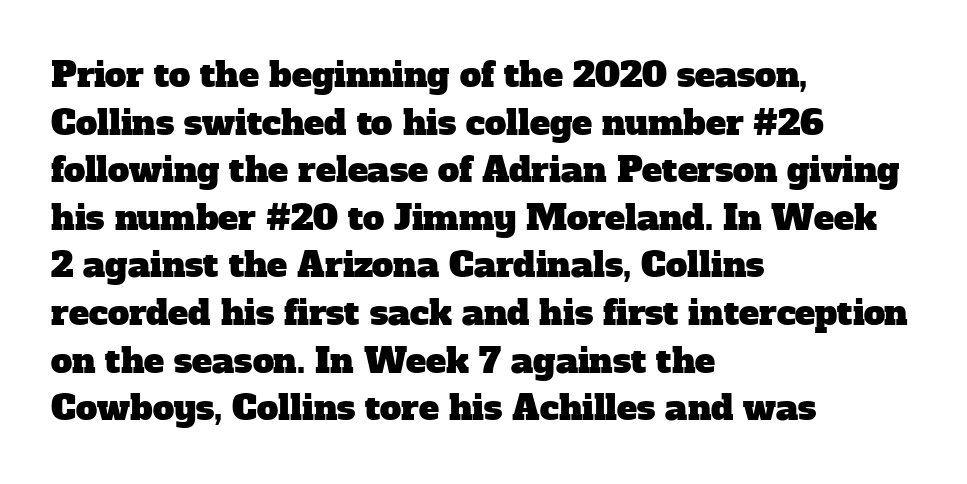
{"serif": "yes", "width": "normal", "stroke_contrast": "low", "x_height": "medium", "monospaced": "no", "underline": "no", "align": "left", "line_spacing": "normal", "line_spacing_ratio": 1.4, "letter_spacing": "normal", "letter_spacing_em": 0.0, "glyph_px": 34}
